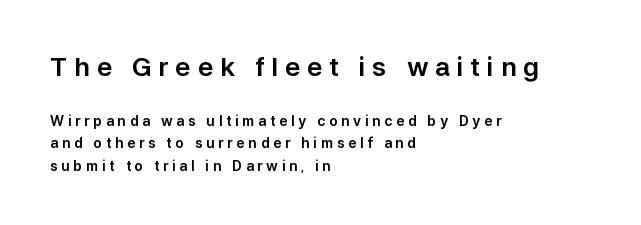
The image shows 26 px text type, upright; set left-aligned, normal line spacing (1.59x), unusually wide letter spacing (+0.26 em), not underlined; the first (top) block is 1.86x larger.
